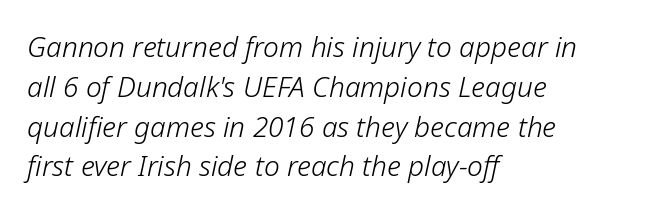
Emphasis-style slanted type is in use. Line spacing here is normal. Horizontally, the lines are justified to the leading edge only. Ink coverage per letter is moderate at most.
